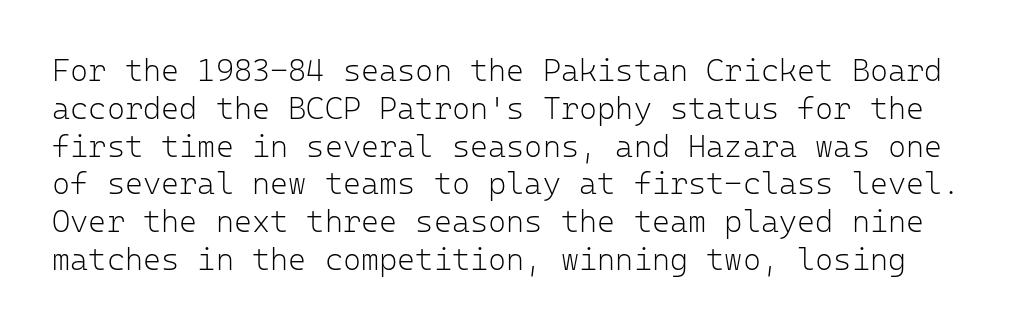
Standard letterfit; no display-style spreading of the glyphs. These lines are composed in type without serifs. The space directly below the letters is spotless. Spacing verdict: monospaced, one width for all characters. Characters remain perfectly vertical along every line.
